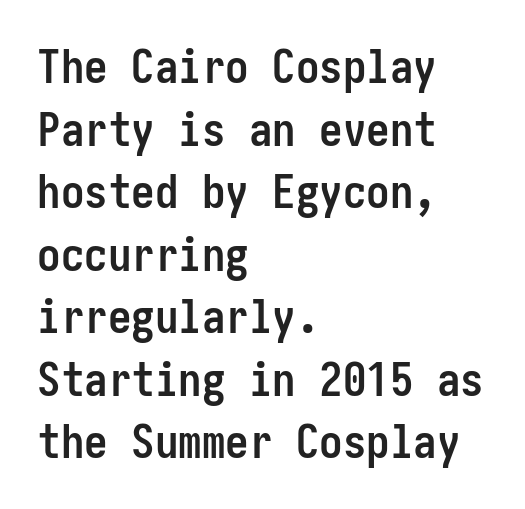
Every character sits straight up, as roman type does. Line beginnings align vertically; line endings do not. Font category for this specimen: sans-serif. The rendering keeps characters at their native spacing.
